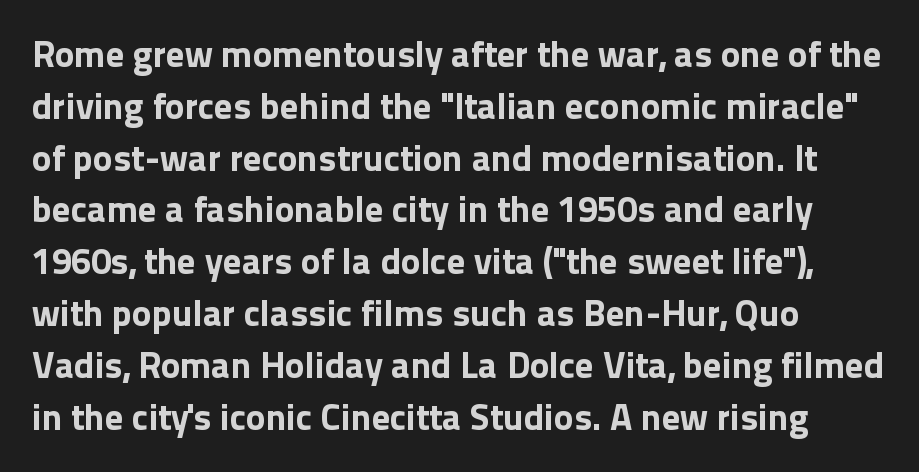
Q: Is the text bold? A: Yes.
Q: Is the text italic (slanted)? A: No, it is upright.
Q: Is the typeface a serif or a sans-serif typeface? A: Sans-serif.
Q: Is the text underlined? A: No.
Q: How is the paragraph aligned? A: Left-aligned.
Q: Is the spacing between letters normal or unusually wide? A: Normal.
Q: Is the spacing between lines tight, normal or loose? A: Normal.
Q: Width (condensed, normal, or wide)? A: Normal.
Q: x-height? A: Medium.
Q: Monospaced? A: No.
